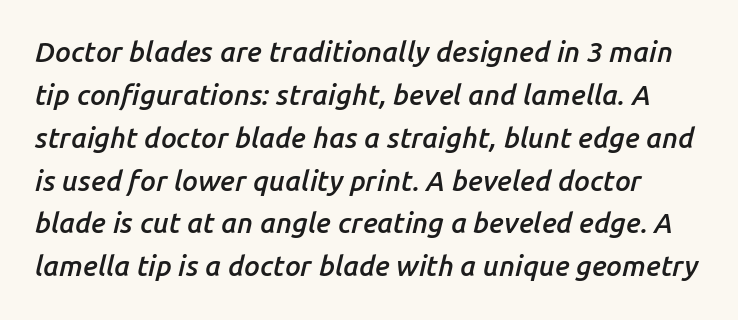
The image shows 28 px semibold type, italic (leaning right); set normal line spacing (1.53x), normal letter spacing, not underlined; low stroke contrast and a medium x-height.
